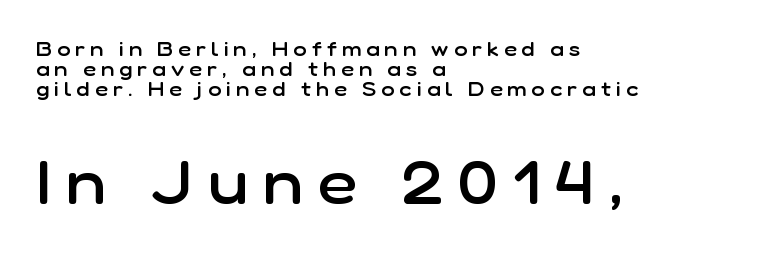
The passage shown has open, widely tracked lettering throughout. These lines were composed using upright roman letters. Type without underlining. Slightly chunky letters — semibold, I'd say, not full bold. Is this a fixed-width face? No — the glyphs have proportional, varying widths. One glance says dense: line gaps are narrower than usual.
